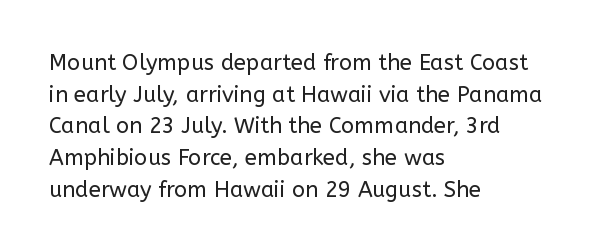
The image shows 22 px text type, upright; set left-aligned, normal line spacing (1.44x), normal letter spacing, not underlined.
